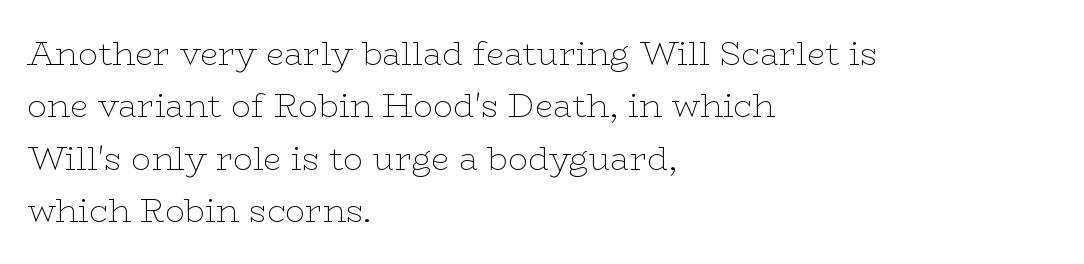
Italic: no, the glyphs are upright roman. The typeface has the unassuming heft of standard copy or less. Varying glyph widths throughout — classic text-font behaviour. Typographically, this falls in the serif category. Where is the straight margin? On the left. This block has exactly the height ordinary leading produces.
